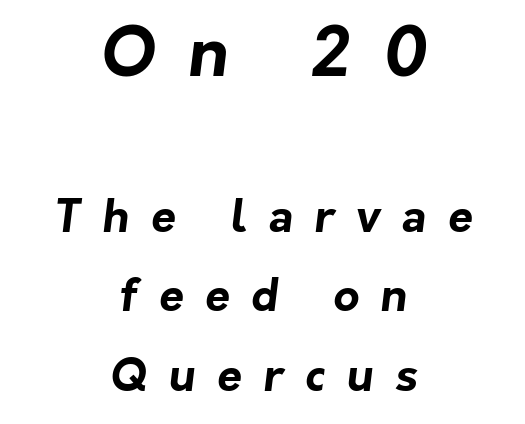
{"serif": "no", "bold": "yes", "weight": "bold", "width": "normal", "stroke_contrast": "low", "x_height": "medium", "monospaced": "no", "underline": "no", "align": "center", "line_spacing_ratio": 1.77, "letter_spacing": "wide", "letter_spacing_em": 0.48, "larger_block": "first", "size_ratio": 1.51, "glyph_px": 68}
